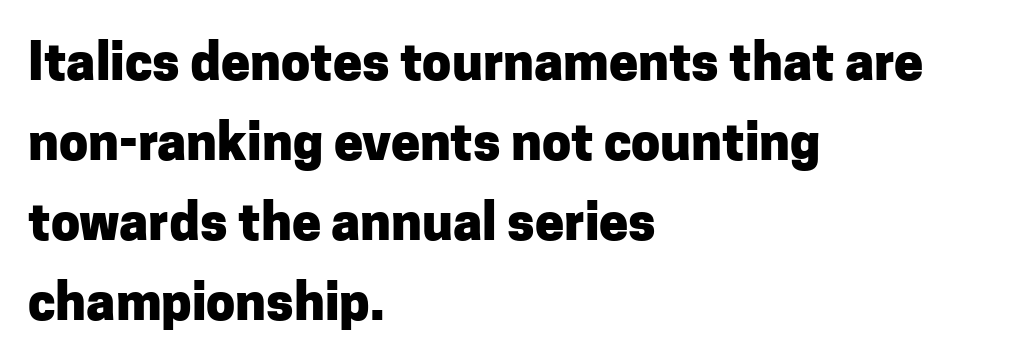
Q: Is the text bold? A: Yes.
Q: Is the text italic (slanted)? A: No, it is upright.
Q: Is the typeface a serif or a sans-serif typeface? A: Sans-serif.
Q: Is the text underlined? A: No.
Q: How is the paragraph aligned? A: Left-aligned.
Q: Is the spacing between letters normal or unusually wide? A: Normal.
Q: Is the spacing between lines tight, normal or loose? A: Normal.
Q: Width (condensed, normal, or wide)? A: Normal.
Q: Stroke contrast? A: Low.
Q: x-height? A: Medium.
Q: Monospaced? A: No.
